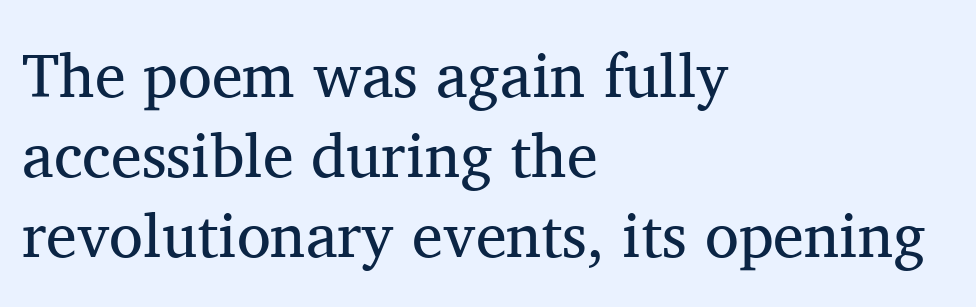
The image shows 62 px regular-weight serif type, upright; set left-aligned, normal line spacing (1.29x), normal letter spacing, not underlined; medium stroke contrast and a medium x-height.
